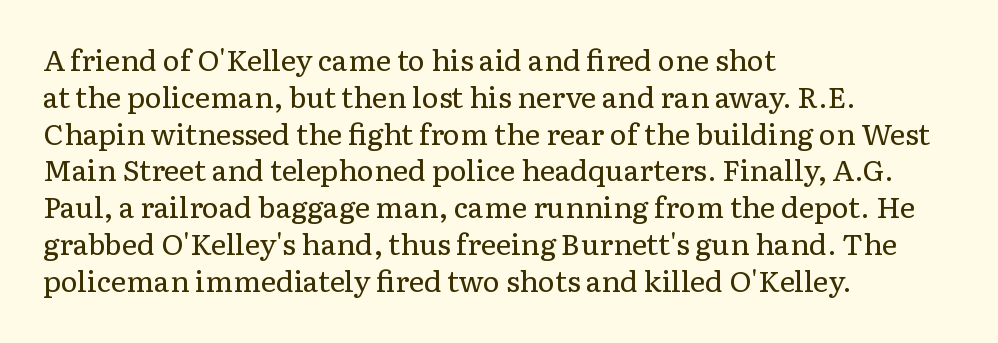
The image shows 29 px regular-weight serif type, upright; set left-aligned, normal line spacing (1.27x), normal letter spacing, not underlined; low stroke contrast and a medium x-height.
